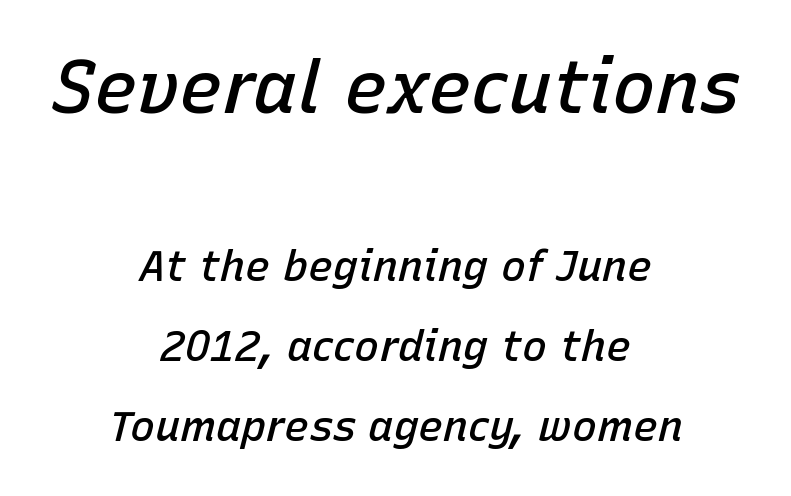
{"italic": "yes", "lean": "right", "slant_degrees": 15, "bold": "semi", "weight": "semibold", "width": "normal", "stroke_contrast": "low", "x_height": "medium", "monospaced": "no", "underline": "no", "align": "center", "line_spacing": "loose", "line_spacing_ratio": 1.91, "letter_spacing": "normal", "letter_spacing_em": 0.0, "larger_block": "first", "size_ratio": 1.74, "glyph_px": 73}
